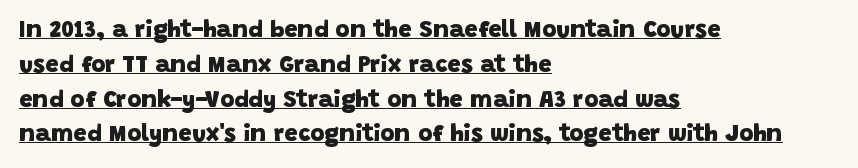
Q: Is the text bold? A: Yes.
Q: Is the text underlined? A: Yes.
Q: How is the paragraph aligned? A: Left-aligned.
Q: Is the spacing between letters normal or unusually wide? A: Normal.
Q: Is the spacing between lines tight, normal or loose? A: Normal.
